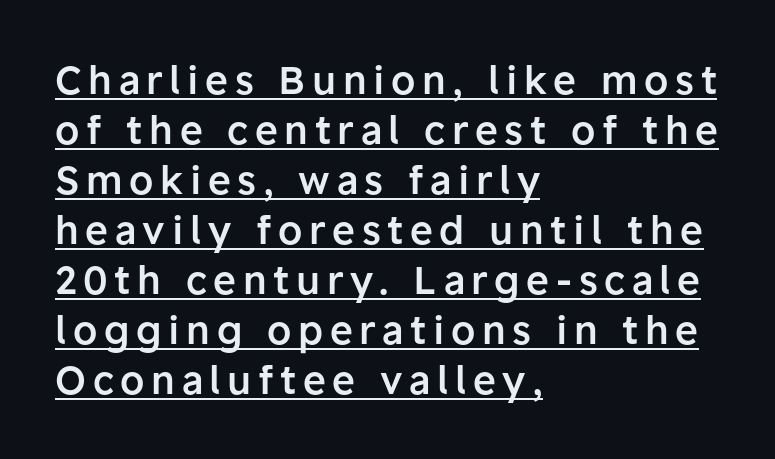
Q: Is the text bold? A: Semi-bold.
Q: Is the text italic (slanted)? A: No, it is upright.
Q: Is the typeface a serif or a sans-serif typeface? A: Sans-serif.
Q: Is the text underlined? A: Yes.
Q: How is the paragraph aligned? A: Left-aligned.
Q: Is the spacing between lines tight, normal or loose? A: Normal.
Q: Width (condensed, normal, or wide)? A: Normal.
Q: Stroke contrast? A: Low.
Q: x-height? A: Medium.
Q: Monospaced? A: No.
